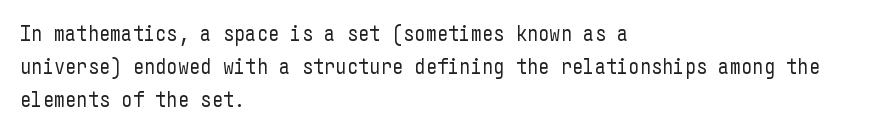
Q: Is the text bold? A: No.
Q: Is the text italic (slanted)? A: No, it is upright.
Q: Is the text underlined? A: No.
Q: How is the paragraph aligned? A: Left-aligned.
Q: Is the spacing between letters normal or unusually wide? A: Normal.
Q: Is the spacing between lines tight, normal or loose? A: Normal.
